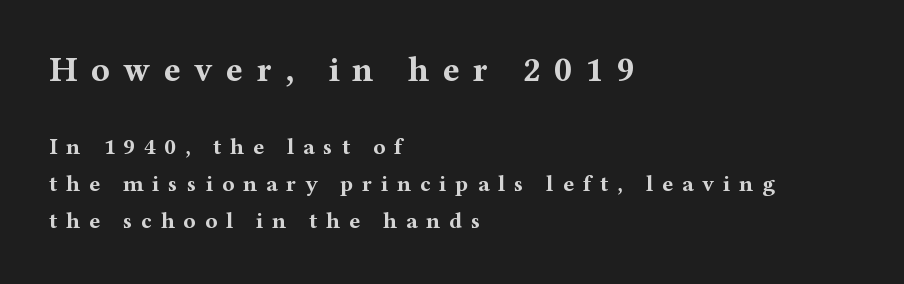
Q: Is the text bold? A: Yes.
Q: Is the text italic (slanted)? A: No, it is upright.
Q: Is the typeface a serif or a sans-serif typeface? A: Serif.
Q: Is the text underlined? A: No.
Q: How is the paragraph aligned? A: Left-aligned.
Q: Is the spacing between letters normal or unusually wide? A: Unusually wide.
Q: Is the spacing between lines tight, normal or loose? A: Normal.
Q: Which block of text is set in a larger size, the first (top) or the second (bottom)? A: The first (top) one.
Q: Width (condensed, normal, or wide)? A: Wide.
Q: Stroke contrast? A: Medium.
Q: x-height? A: Medium.
Q: Monospaced? A: No.
